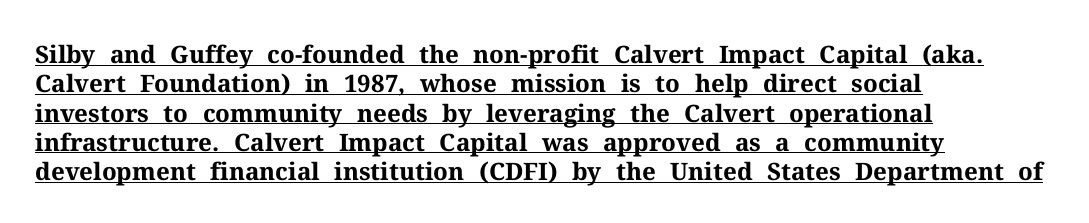
A dark, heavy texture on the line: the type is bold. Here the glyphs are tracked normally, forming tight word shapes. Notice how the stems are strictly vertical — no italics here. This rendering uses left alignment, leaving the right contour irregular.
